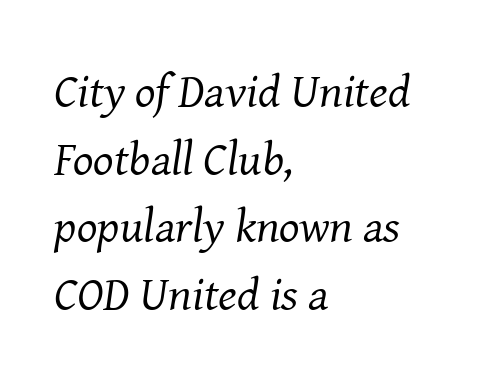
Q: Is the text bold? A: No.
Q: Is the text italic (slanted)? A: Yes, it leans right by about 8 degrees.
Q: Is the typeface a serif or a sans-serif typeface? A: Serif.
Q: Is the text underlined? A: No.
Q: How is the paragraph aligned? A: Left-aligned.
Q: Is the spacing between letters normal or unusually wide? A: Normal.
Q: Is the spacing between lines tight, normal or loose? A: Normal.
Q: Width (condensed, normal, or wide)? A: Normal.
Q: Stroke contrast? A: Medium.
Q: x-height? A: Medium.
Q: Monospaced? A: No.
